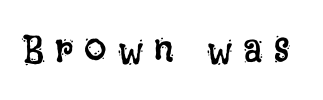
Descender tails drop into unmarked territory. The strokes are not fattened; the text isn't bold. The face used here is proportionally spaced, like ordinary book or web type. A typesetter would call this heavily tracked-out type. The letters stand upright; this is a roman face.
